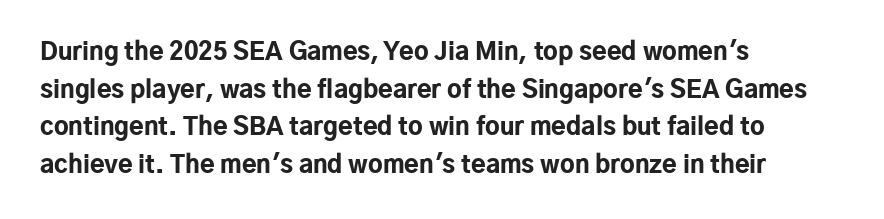
Q: Is the text bold? A: Yes.
Q: Is the text italic (slanted)? A: No, it is upright.
Q: Is the text underlined? A: No.
Q: How is the paragraph aligned? A: Left-aligned.
Q: Is the spacing between letters normal or unusually wide? A: Normal.
Q: Is the spacing between lines tight, normal or loose? A: Normal.
